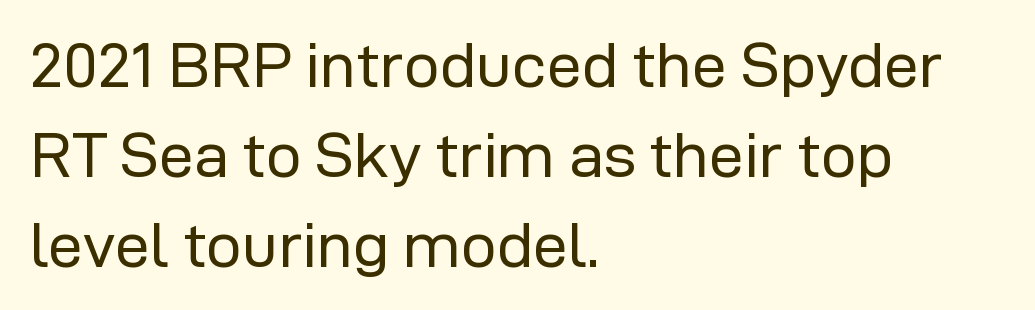
The image shows 63 px regular-weight sans-serif type, upright; set left-aligned, normal line spacing (1.43x), normal letter spacing, not underlined; low stroke contrast and a medium x-height.
